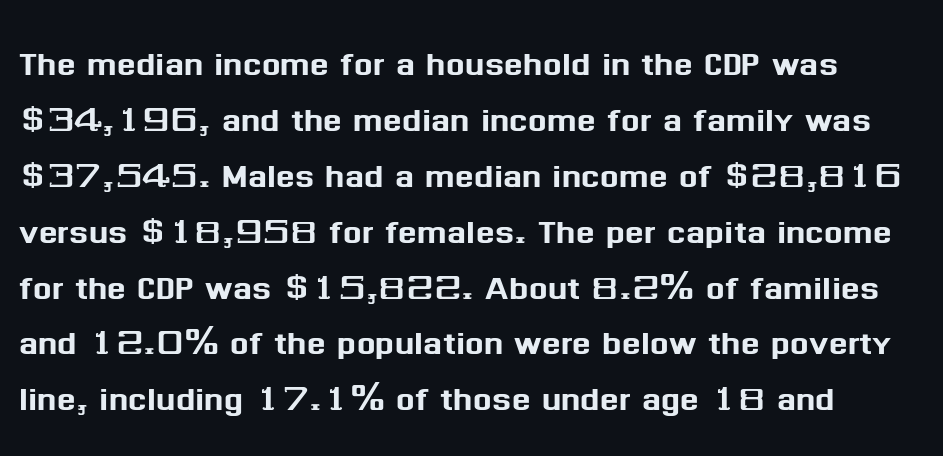
Q: Is the text italic (slanted)? A: No, it is upright.
Q: Is the typeface a serif or a sans-serif typeface? A: Sans-serif.
Q: Is the text underlined? A: No.
Q: Is the spacing between letters normal or unusually wide? A: Normal.
Q: Is the spacing between lines tight, normal or loose? A: Normal.
Q: Width (condensed, normal, or wide)? A: Normal.
Q: Stroke contrast? A: Medium.
Q: x-height? A: Medium.
Q: Monospaced? A: No.
